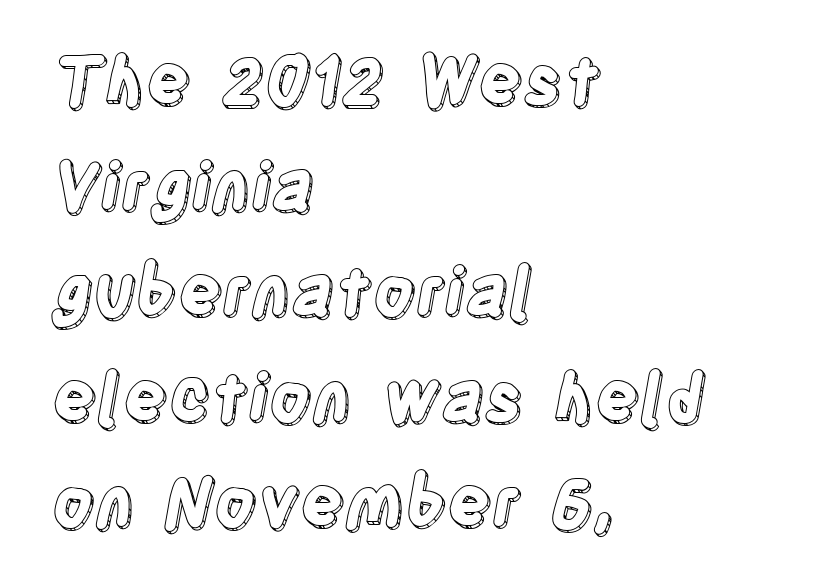
The image shows 66 px condensed type; set left-aligned, normal line spacing (1.6x), normal letter spacing, not underlined; a large x-height.
